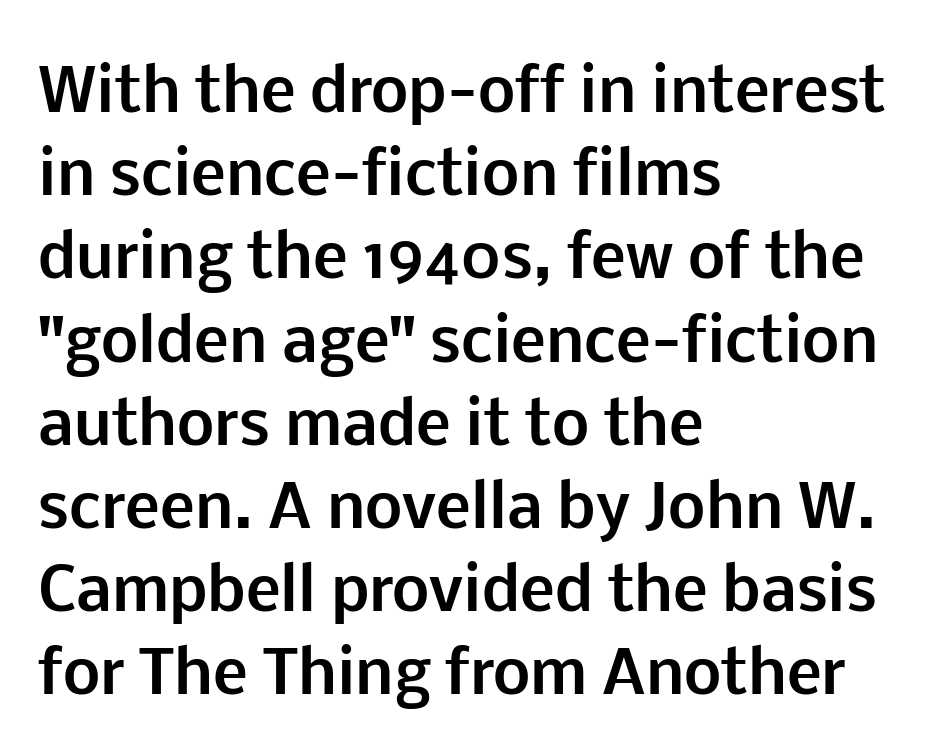
Is there much room between lines? A standard amount, neither cramped nor airy. No feet cap the strokes, marking this as sans-serif type. The strokes are fattened all the way to bold. These lines are set flush left with a ragged right edge.
